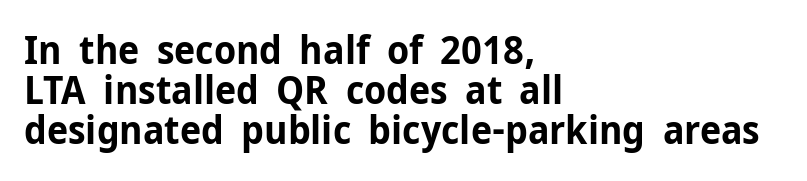
The image shows 39 px bold sans-serif type, upright; set left-aligned, tight line spacing (1.03x), normal letter spacing, not underlined; low stroke contrast and a medium x-height.
